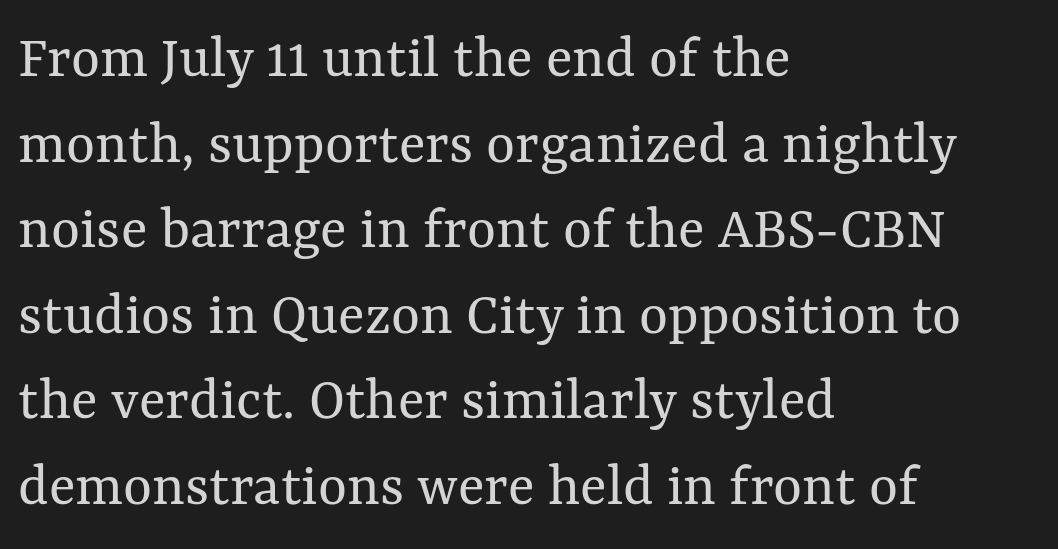
Q: Is the text bold? A: No.
Q: Is the text italic (slanted)? A: No, it is upright.
Q: Is the text underlined? A: No.
Q: How is the paragraph aligned? A: Left-aligned.
Q: Is the spacing between letters normal or unusually wide? A: Normal.
Q: Is the spacing between lines tight, normal or loose? A: Normal.
Q: Width (condensed, normal, or wide)? A: Normal.
Q: Stroke contrast? A: Medium.
Q: x-height? A: Medium.
Q: Monospaced? A: No.
